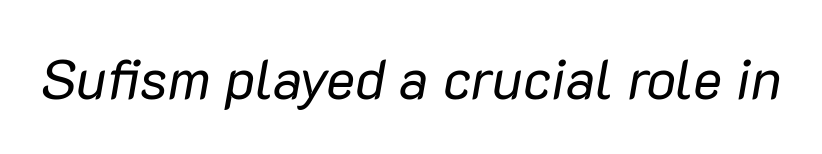
The image shows 55 px regular-weight type, italic (leaning right); set normal letter spacing, not underlined; low stroke contrast and a medium x-height.
